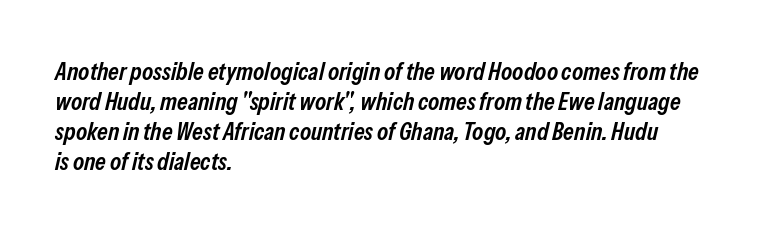
These lines are set flush left with a ragged right edge. The passage shown is not underscored anywhere. The gaps between neighbouring characters are ordinary and unremarkable. Set as a demibold, roughly 600 on the weight scale.
